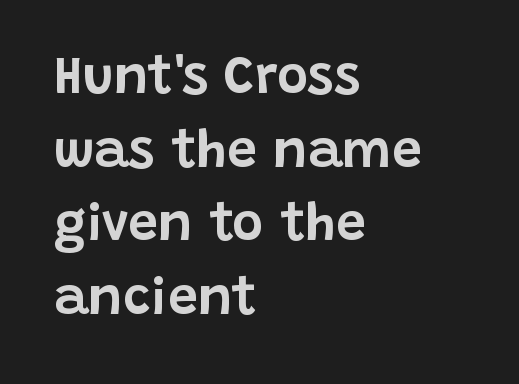
{"serif": "no", "italic": "no", "width": "normal", "stroke_contrast": "low", "x_height": "large", "monospaced": "no", "underline": "no", "align": "left", "line_spacing": "normal", "line_spacing_ratio": 1.39, "letter_spacing": "normal", "letter_spacing_em": 0.0, "glyph_px": 53}
